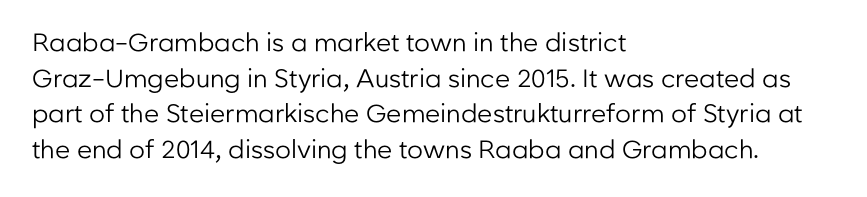
No word sits above an underline. These lines stack with their left ends in a neat column. The line-height multiplier appears to be the usual default. Ordinary non-slanted type is in use. Students, note that the glyphs here touch the page at normal intervals.
